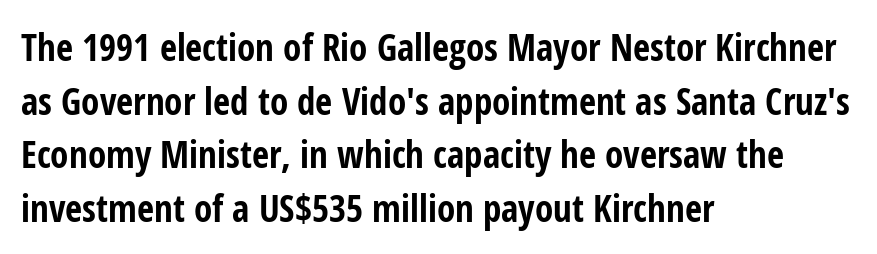
Which margin do the lines hug? The left one — the right edge is uneven. Unlike italic type, these characters show no tilt at all. The space between consecutive lines is moderate. Observe the ordinary spacing: letters are neighbours, not strangers. These lines are rendered in a variable-pitch font. The text was rendered using a sans face with plain stroke endings.
